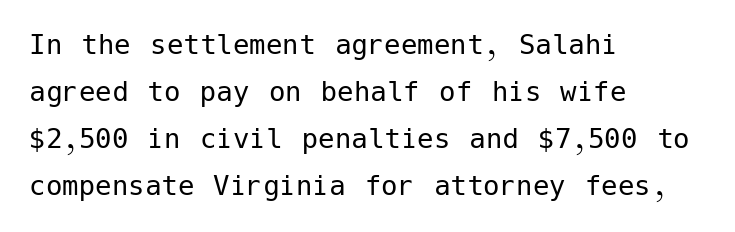
Vertical stems look standard width or narrower in stroke. Unlike italic type, these characters show no tilt at all. Casual observation: everything's shoved over to the left. Default kerning and tracking; the words read as compact shapes. Nothing sits at the stroke ends, so this counts as sans-serif. What's the leading like? Ordinary, nothing unusual.
